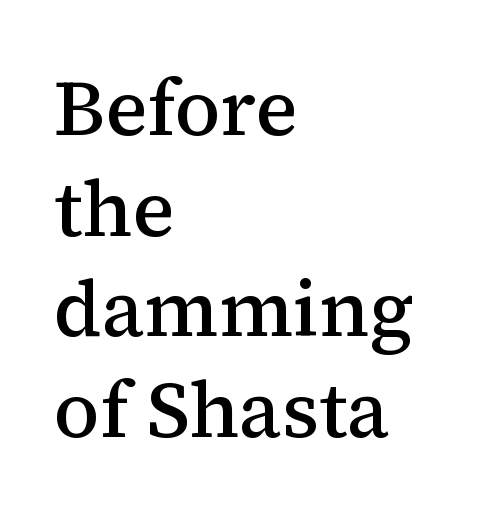
Q: Is the text bold? A: Semi-bold.
Q: Is the text italic (slanted)? A: No, it is upright.
Q: Is the typeface a serif or a sans-serif typeface? A: Serif.
Q: Is the text underlined? A: No.
Q: How is the paragraph aligned? A: Left-aligned.
Q: Is the spacing between letters normal or unusually wide? A: Normal.
Q: Is the spacing between lines tight, normal or loose? A: Normal.
Q: Width (condensed, normal, or wide)? A: Normal.
Q: Stroke contrast? A: Medium.
Q: x-height? A: Medium.
Q: Monospaced? A: No.
